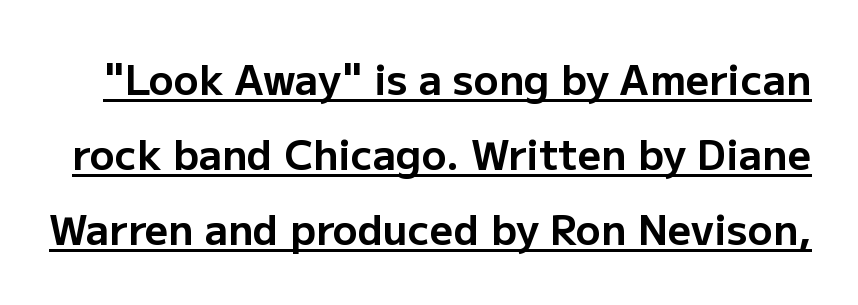
{"serif": "no", "italic": "no", "bold": "yes", "weight": "bold", "width": "normal", "stroke_contrast": "low", "x_height": "medium", "monospaced": "no", "underline": "yes", "line_spacing_ratio": 1.83, "letter_spacing": "normal", "letter_spacing_em": 0.0, "glyph_px": 41}
